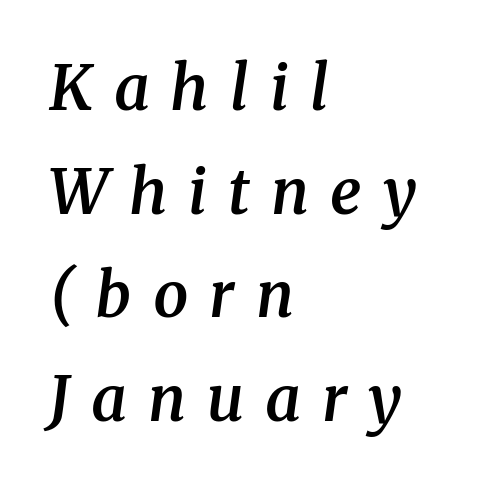
{"serif": "yes", "italic": "yes", "lean": "right", "slant_degrees": 8, "bold": "semi", "weight": "semibold", "width": "normal", "stroke_contrast": "medium", "x_height": "medium", "monospaced": "no", "underline": "no", "align": "left", "line_spacing": "normal", "line_spacing_ratio": 1.67, "letter_spacing": "wide", "letter_spacing_em": 0.34, "glyph_px": 62}
